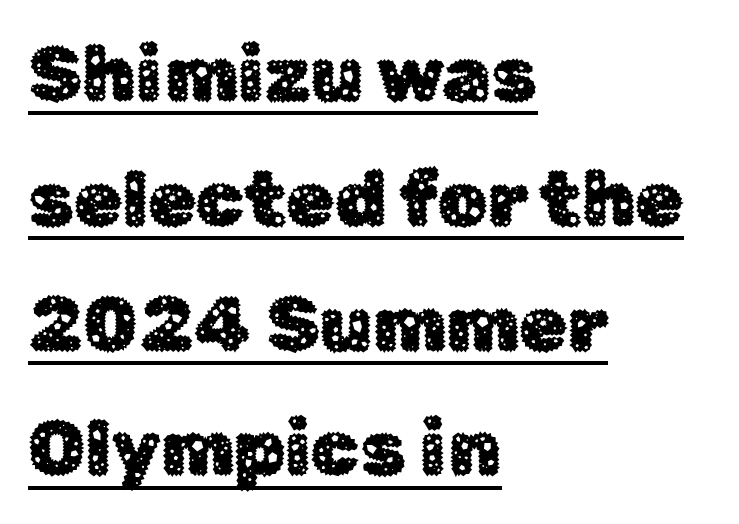
The glyphs are accompanied by a horizontal stroke just below them. Every row of glyphs begins at an identical x-position on the left. Each word holds together tightly as a unit, with standard inter-letter gaps. These lines are composed in type without serifs.
